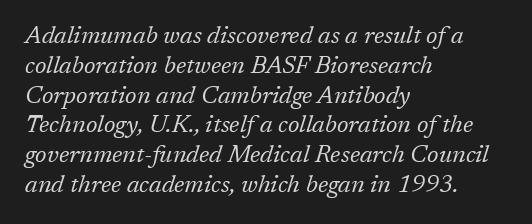
The image shows 24 px text type, italic (leaning right); set left-aligned, line spacing 1.24x, normal letter spacing, not underlined.
